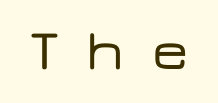
The characters display no serif detailing; their extremities are plain. Glyph-to-glyph distance is far greater than everyday printed text. Italic: no, the glyphs are upright roman. The passage shown is typed in a proportional face where columns would drift. The passage shown is not underscored anywhere.
